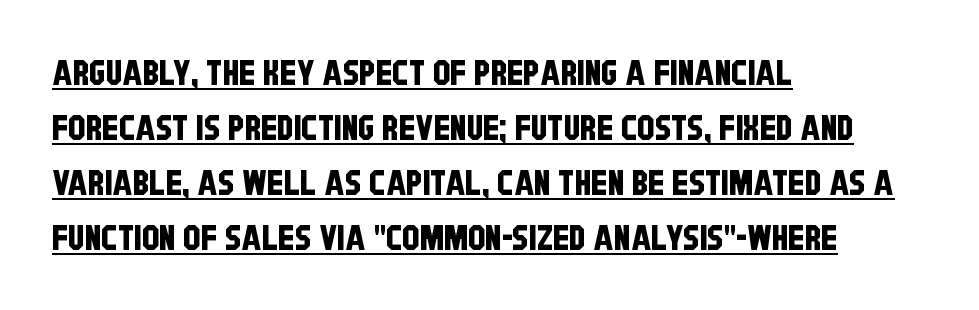
The image shows 35 px condensed sans-serif type; set left-aligned, normal line spacing (1.57x), normal letter spacing, underlined; low stroke contrast and a large x-height.
